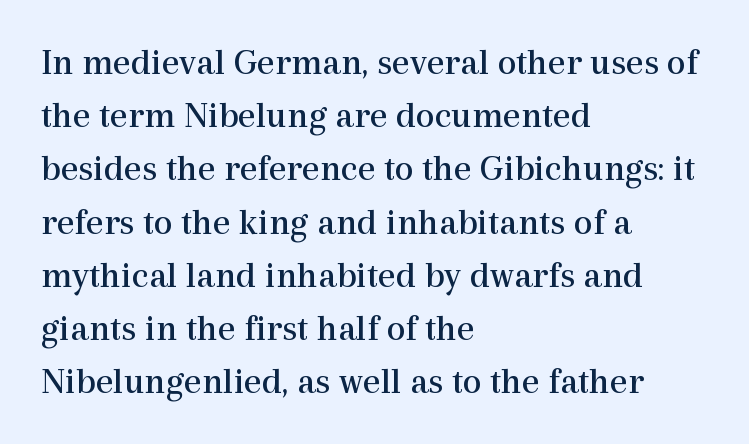
Spacing verdict: proportional, widths tailored to each character. Italic: no, the glyphs are upright roman. There is no visible air inserted between adjacent glyphs. Left-aligned paragraph, ragged on the right. Only glyphs here, with clear space below each row.
